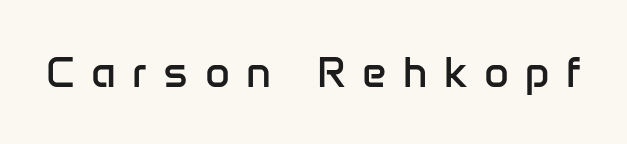
The image shows 43 px regular-weight sans-serif type, upright; set unusually wide letter spacing (+0.38 em), not underlined; low stroke contrast and a medium x-height.
